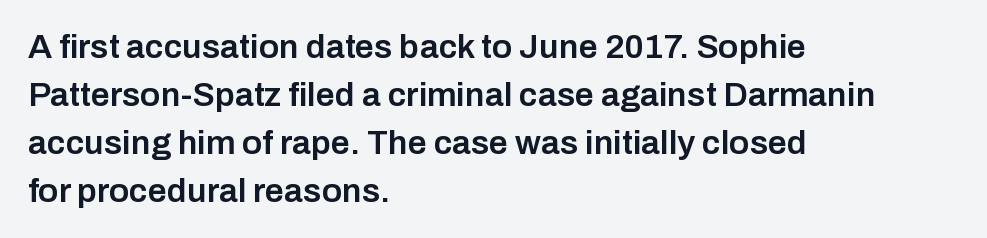
Q: Is the text bold? A: Semi-bold.
Q: Is the text italic (slanted)? A: No, it is upright.
Q: Is the typeface a serif or a sans-serif typeface? A: Sans-serif.
Q: Is the text underlined? A: No.
Q: How is the paragraph aligned? A: Left-aligned.
Q: Is the spacing between letters normal or unusually wide? A: Normal.
Q: Is the spacing between lines tight, normal or loose? A: Normal.
Q: Width (condensed, normal, or wide)? A: Normal.
Q: Stroke contrast? A: Low.
Q: x-height? A: Medium.
Q: Monospaced? A: No.
